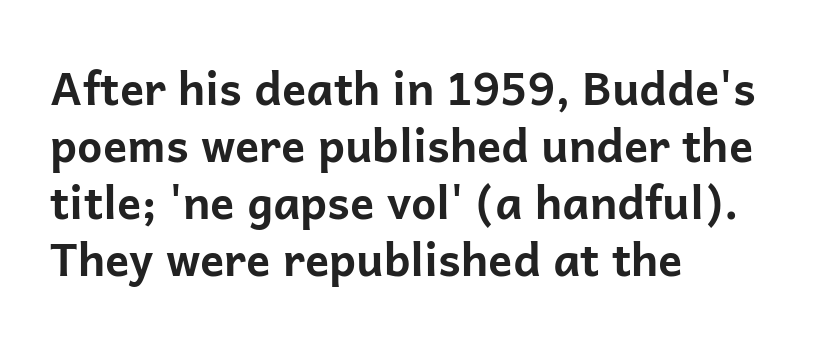
Each row of text sits above clean, open space. What weight is shown? A full bold with thick strokes. Typographically, this falls in the sans-serif category. Do the characters align in a grid? No, the font is proportional.
